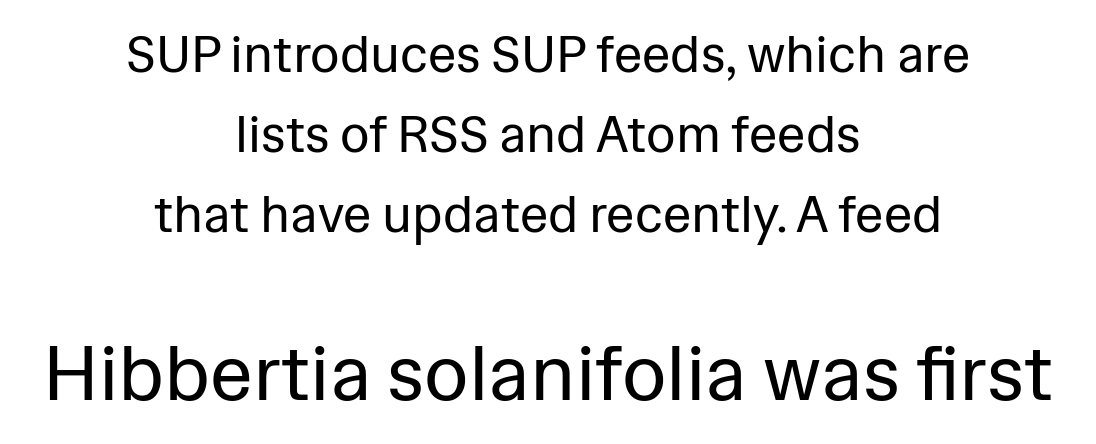
Q: Is the text bold? A: No.
Q: Is the text italic (slanted)? A: No, it is upright.
Q: Is the typeface a serif or a sans-serif typeface? A: Sans-serif.
Q: Is the text underlined? A: No.
Q: How is the paragraph aligned? A: Centered.
Q: Is the spacing between letters normal or unusually wide? A: Normal.
Q: Is the spacing between lines tight, normal or loose? A: Normal.
Q: Which block of text is set in a larger size, the first (top) or the second (bottom)? A: The second (bottom) one.
Q: Width (condensed, normal, or wide)? A: Normal.
Q: Stroke contrast? A: Low.
Q: x-height? A: Medium.
Q: Monospaced? A: No.
